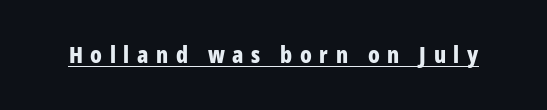
The image shows 23 px bold type, upright; set unusually wide letter spacing (+0.33 em), underlined.
